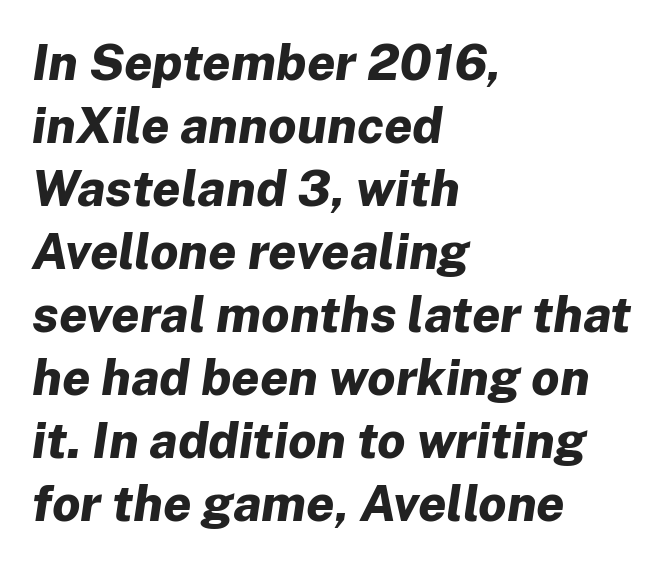
Q: Is the text bold? A: Yes.
Q: Is the text italic (slanted)? A: Yes, it leans right by about 8 degrees.
Q: Is the text underlined? A: No.
Q: How is the paragraph aligned? A: Left-aligned.
Q: Is the spacing between letters normal or unusually wide? A: Normal.
Q: Is the spacing between lines tight, normal or loose? A: Normal.
Q: Width (condensed, normal, or wide)? A: Normal.
Q: Stroke contrast? A: Low.
Q: x-height? A: Medium.
Q: Monospaced? A: No.
